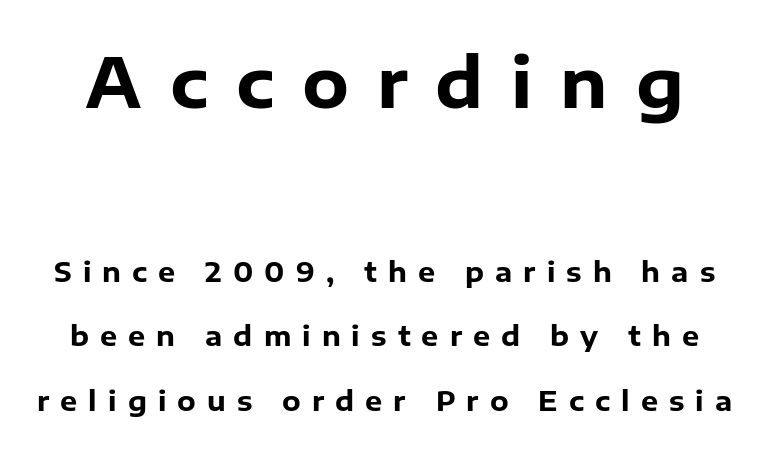
This sample has the flowing, uneven cadence of proportional lettering. Heavy-handed strokes throughout: this text is bold. Students, note that the glyphs here are deliberately spaced far apart. Vertically, the passage feels expansive, rows floating well apart. In this sample the first text group is rendered at the bigger scale.
